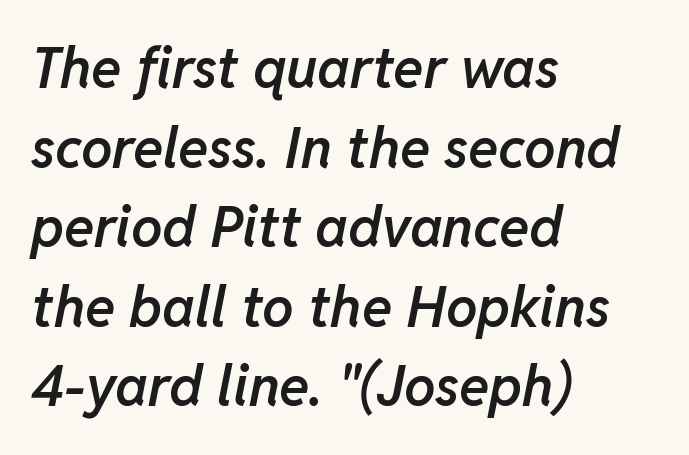
Would a proofreader flag this as italicized? Yes. Spacing verdict: proportional, widths tailored to each character. Weight: semibold (demi). The text block is weighted toward the left margin, trailing off unevenly rightward.
